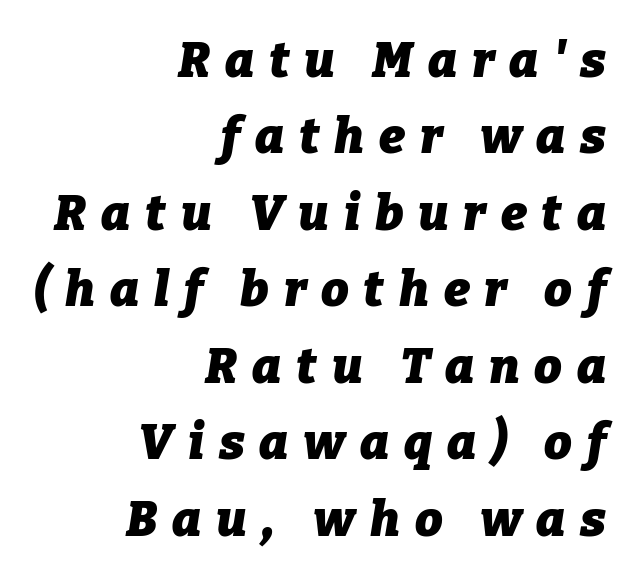
Do the characters align in a grid? No, the font is proportional. One glance says typical: line gaps are just what's usual. The horizontal fit of the characters is loose and conspicuously gappy. The font is running at its bold setting.
